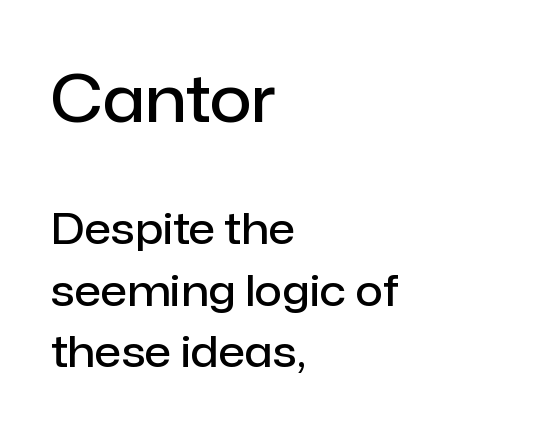
{"serif": "no", "italic": "no", "bold": "semi", "weight": "semibold", "width": "normal", "stroke_contrast": "low", "x_height": "medium", "monospaced": "no", "underline": "no", "align": "left", "line_spacing": "normal", "line_spacing_ratio": 1.44, "letter_spacing": "normal", "letter_spacing_em": 0.0, "larger_block": "first", "size_ratio": 1.51, "glyph_px": 65}
